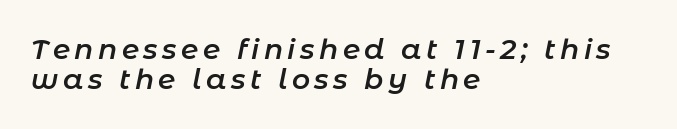
If you measured baseline to baseline, you'd find a short distance. Stems and bowls a touch heavier than normal — semibold. This rendering features lettering with no underline. This sample has the flowing, uneven cadence of proportional lettering. Caption: multi-line text, flush left, ragged right. The rendering applies a slant to the glyphs.
